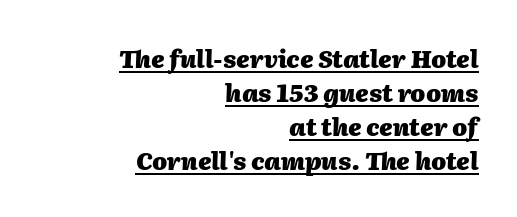
Q: Is the text bold? A: Yes.
Q: Is the text italic (slanted)? A: Yes, it leans right by about 2 degrees.
Q: Is the text underlined? A: Yes.
Q: How is the paragraph aligned? A: Right-aligned.
Q: Is the spacing between letters normal or unusually wide? A: Normal.
Q: Is the spacing between lines tight, normal or loose? A: Normal.
